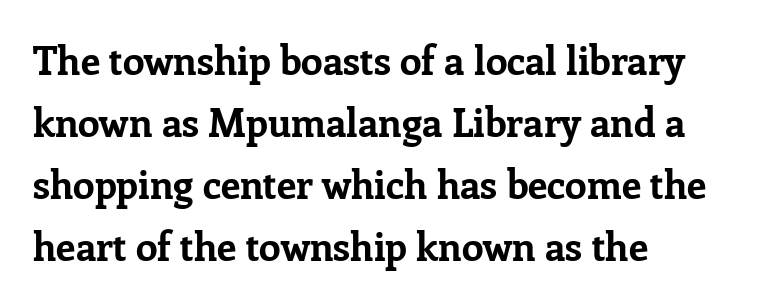
{"serif": "yes", "italic": "no", "bold": "yes", "weight": "bold", "width": "normal", "stroke_contrast": "low", "x_height": "medium", "monospaced": "no", "underline": "no", "align": "left", "line_spacing": "normal", "line_spacing_ratio": 1.59, "letter_spacing": "normal", "letter_spacing_em": 0.0, "glyph_px": 39}
